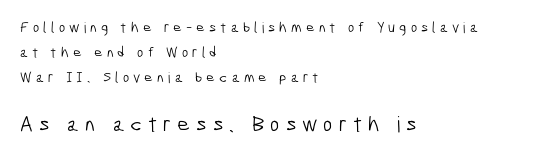
{"bold": "no", "underline": "no", "align": "left", "line_spacing": "normal", "line_spacing_ratio": 1.67, "letter_spacing": "wide", "letter_spacing_em": 0.27, "larger_block": "second", "size_ratio": 1.47, "glyph_px": 22}
